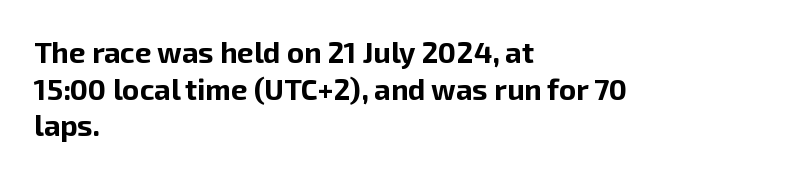
The face used here is proportionally spaced, like ordinary book or web type. Letters rest on an invisible, unmarked baseline. Does the weight exceed regular? Yes, all the way to bold. Are there feet on the stems? There aren't — it's a sans. Is the letter spacing exaggerated? No — it looks like the ordinary default.
